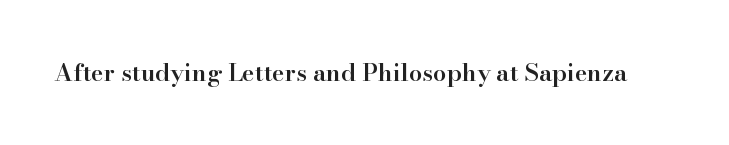
{"italic": "no", "bold": "semi", "underline": "no", "letter_spacing": "normal", "letter_spacing_em": 0.0, "glyph_px": 24}
